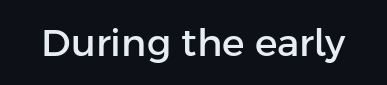
The string is rendered with underlining switched off. Is this a sans? Yes — the strokes have no serifs. Character widths vary here, with narrow letters taking less room than wide ones. Posture: vertical. These lines keep a tight, regular rhythm from letter to letter.
